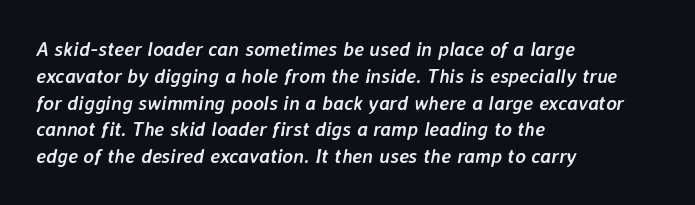
The image shows 20 px bold type, italic (leaning right); set left-aligned, normal line spacing (1.34x), normal letter spacing, not underlined.
